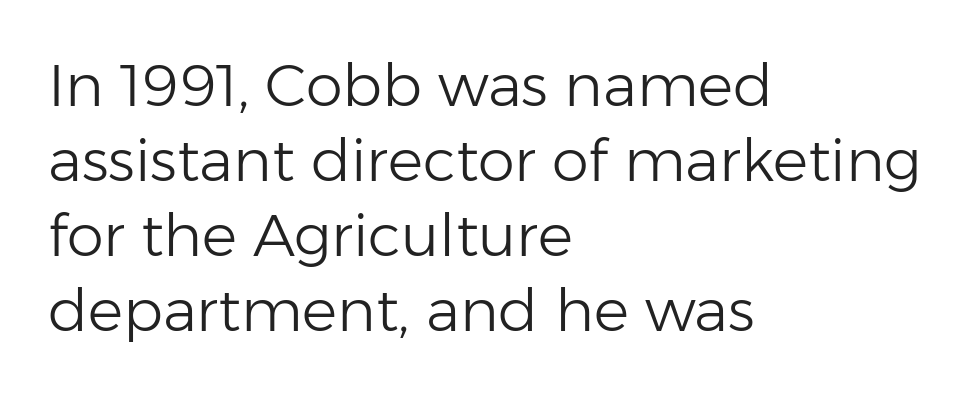
Q: Is the text bold? A: No.
Q: Is the text italic (slanted)? A: No, it is upright.
Q: Is the typeface a serif or a sans-serif typeface? A: Sans-serif.
Q: Is the text underlined? A: No.
Q: How is the paragraph aligned? A: Left-aligned.
Q: Is the spacing between letters normal or unusually wide? A: Normal.
Q: Is the spacing between lines tight, normal or loose? A: Normal.
Q: Width (condensed, normal, or wide)? A: Normal.
Q: Stroke contrast? A: Low.
Q: x-height? A: Medium.
Q: Monospaced? A: No.
